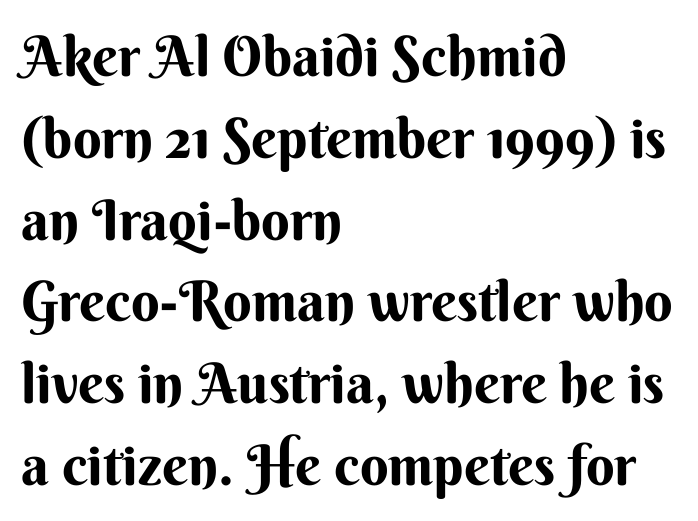
Reading down the column, the eye jumps a familiar distance to each next line. This sample uses a sans-serif face. Every row of glyphs begins at an identical x-position on the left. Decoration check: the copy has no underline. The font's upright variant was chosen for this text. Looks like regular typesetting: each glyph gets only the width it needs.
